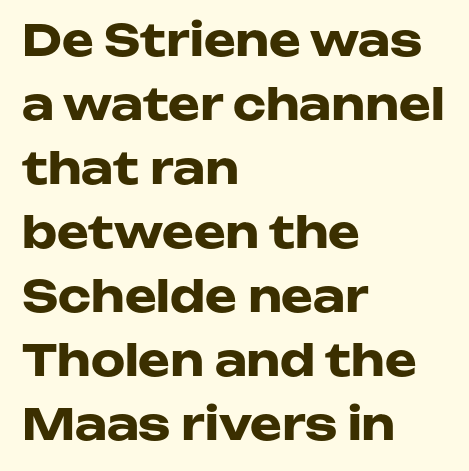
Q: Is the text bold? A: Yes.
Q: Is the text italic (slanted)? A: No, it is upright.
Q: Is the typeface a serif or a sans-serif typeface? A: Sans-serif.
Q: Is the text underlined? A: No.
Q: How is the paragraph aligned? A: Left-aligned.
Q: Is the spacing between letters normal or unusually wide? A: Normal.
Q: Is the spacing between lines tight, normal or loose? A: Normal.
Q: Width (condensed, normal, or wide)? A: Wide.
Q: Stroke contrast? A: Low.
Q: x-height? A: Medium.
Q: Monospaced? A: No.
